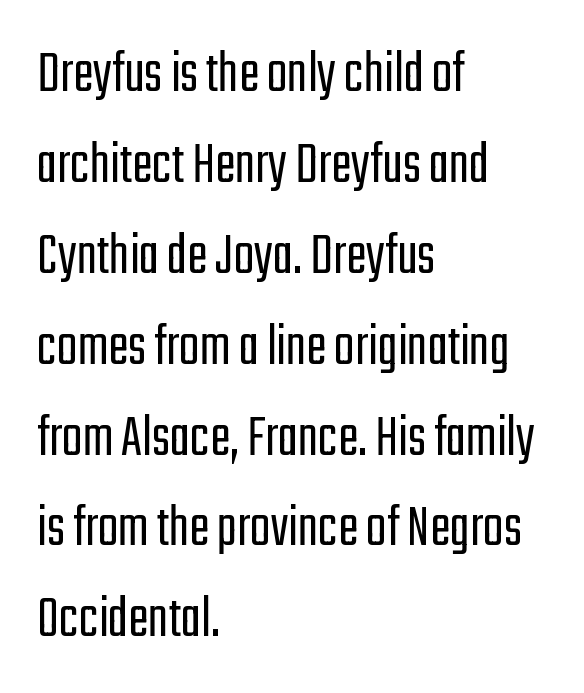
A typesetter would call this zero additional tracking. Underline: absent. A light-to-regular cut is what we see here. Designer's note — italics off, roman on.
